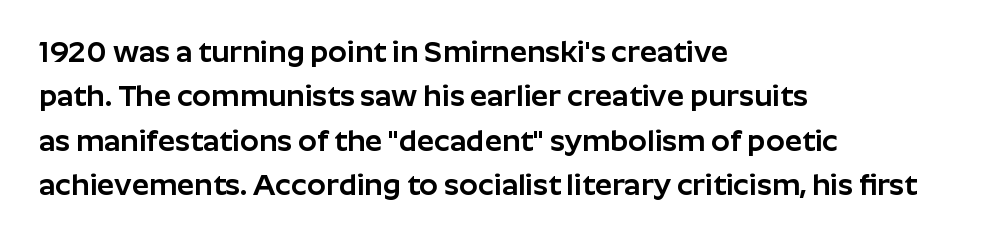
Q: Is the text italic (slanted)? A: No, it is upright.
Q: Is the typeface a serif or a sans-serif typeface? A: Sans-serif.
Q: Is the text underlined? A: No.
Q: How is the paragraph aligned? A: Left-aligned.
Q: Is the spacing between letters normal or unusually wide? A: Normal.
Q: Is the spacing between lines tight, normal or loose? A: Normal.
Q: Width (condensed, normal, or wide)? A: Normal.
Q: Stroke contrast? A: Low.
Q: x-height? A: Medium.
Q: Monospaced? A: No.
